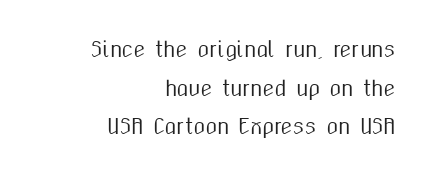
{"italic": "no", "underline": "no", "align": "right", "line_spacing_ratio": 1.84, "letter_spacing": "normal", "letter_spacing_em": 0.0, "glyph_px": 21}
